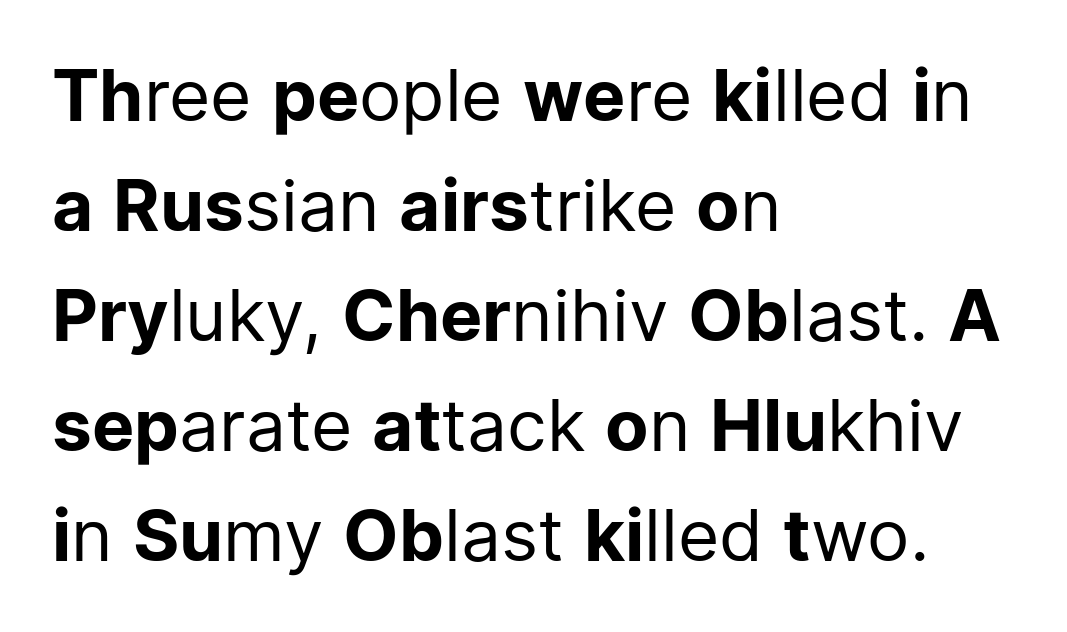
Leading matches the norm, producing a regular column. The area under the type is left untouched. Posture: vertical. Observe the absence of serifs on each vertical stroke in this sample. Does the copy run flush right? No — it runs flush left.
